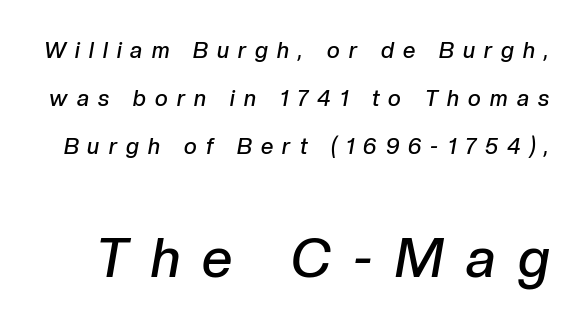
Each new line begins a long way beneath the previous one. Glyph-to-glyph distance is far greater than everyday printed text. Spacing verdict: proportional, widths tailored to each character. Plain, unruled lines of type.
